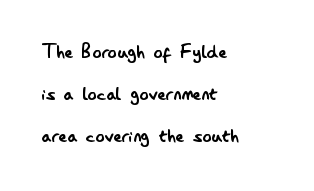
Casual observation: everything's shoved over to the left. Stem width sits at or under what a default text font uses. The horizontal fit of the characters is conventional and even. Nope, not italic — everything's standing straight. Nobody drew a line under any word here.
